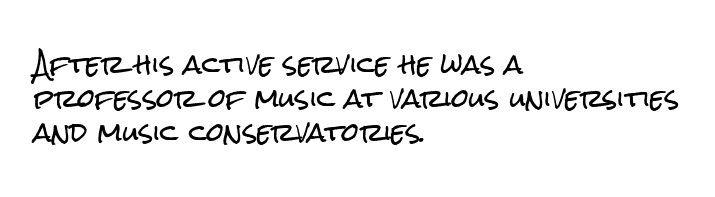
The image shows 25 px text type, upright; set left-aligned, normal line spacing (1.37x), normal letter spacing, not underlined.
